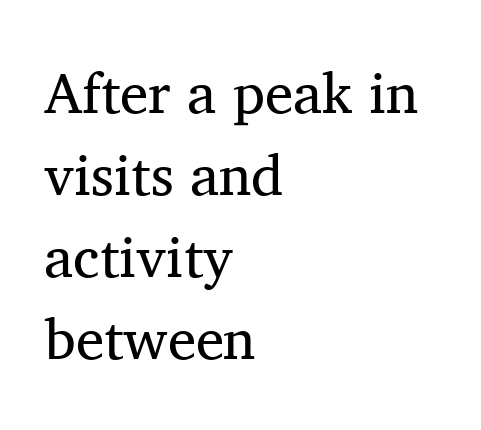
Q: Is the text bold? A: No.
Q: Is the text italic (slanted)? A: No, it is upright.
Q: Is the typeface a serif or a sans-serif typeface? A: Serif.
Q: Is the text underlined? A: No.
Q: How is the paragraph aligned? A: Left-aligned.
Q: Is the spacing between letters normal or unusually wide? A: Normal.
Q: Is the spacing between lines tight, normal or loose? A: Normal.
Q: Width (condensed, normal, or wide)? A: Normal.
Q: Stroke contrast? A: Medium.
Q: x-height? A: Medium.
Q: Monospaced? A: No.
